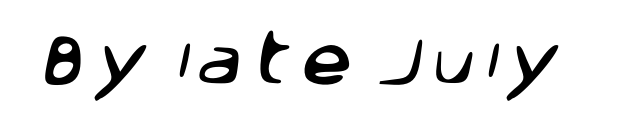
Note: no serifs on the glyphs. Spacing verdict: proportional, widths tailored to each character. The space directly below the letters is spotless.
